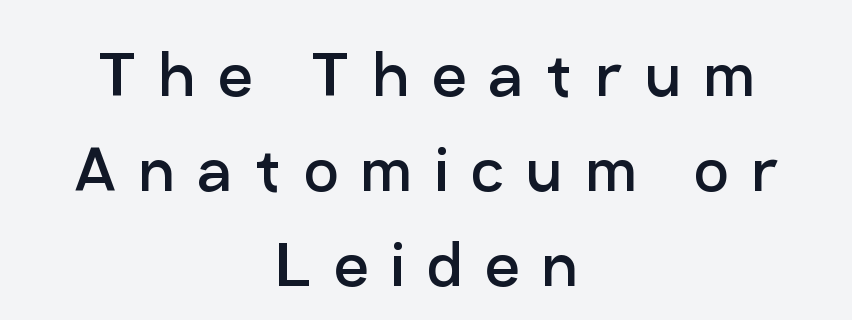
Words float on clear page, feet unadorned. A typesetter would label this face a sans. These lines are rendered in a variable-pitch font. No letter is thick-stroked: the sample isn't bold.
